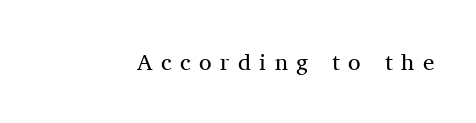
The image shows 23 px text type, upright; set unusually wide letter spacing (+0.37 em), not underlined.
